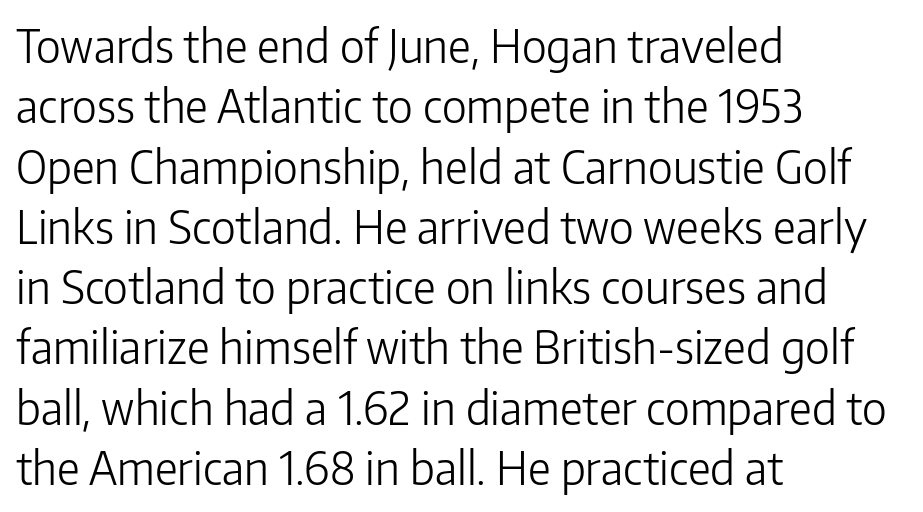
Q: Is the text bold? A: No.
Q: Is the text italic (slanted)? A: No, it is upright.
Q: Is the typeface a serif or a sans-serif typeface? A: Sans-serif.
Q: Is the text underlined? A: No.
Q: How is the paragraph aligned? A: Left-aligned.
Q: Is the spacing between letters normal or unusually wide? A: Normal.
Q: Is the spacing between lines tight, normal or loose? A: Normal.
Q: Width (condensed, normal, or wide)? A: Normal.
Q: Stroke contrast? A: Low.
Q: x-height? A: Medium.
Q: Monospaced? A: No.
